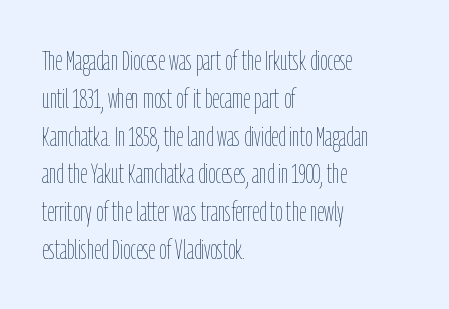
The image shows 28 px thin, condensed type, upright; set left-aligned, normal line spacing (1.35x), normal letter spacing, not underlined; low stroke contrast and a medium x-height.
